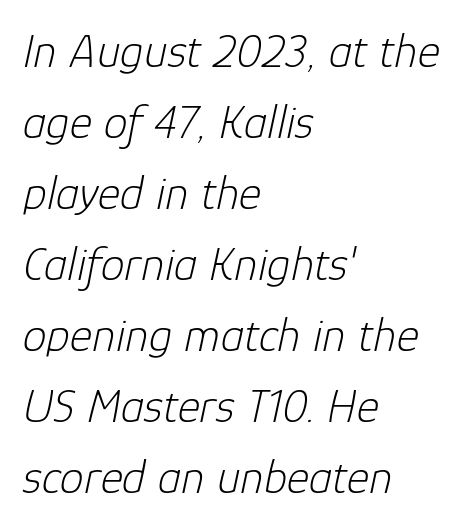
Caption: standard tracking, unaltered. Each new line begins a customary step beneath the previous one. Spacing verdict: proportional, widths tailored to each character. The passage shown leans; its letterforms are oblique. Underlining? Definitely not there.
